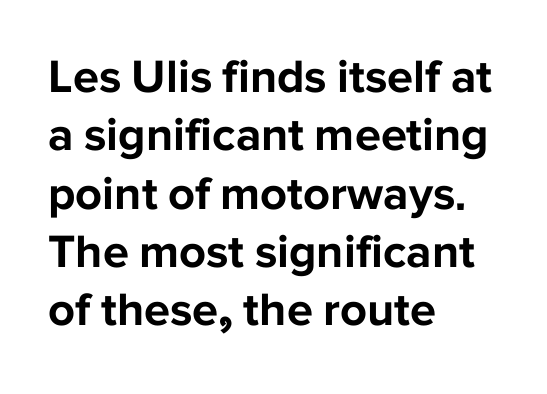
The image shows 47 px bold sans-serif type, upright; set left-aligned, line spacing 1.24x, normal letter spacing, not underlined; low stroke contrast and a medium x-height.
